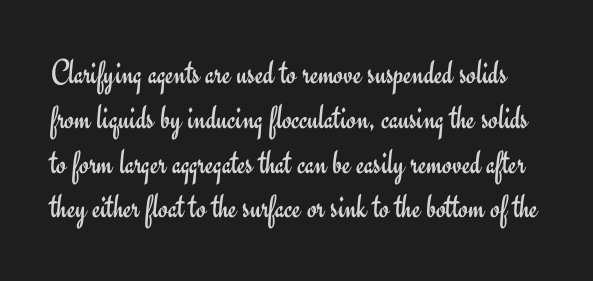
Q: Is the text bold? A: No.
Q: Is the text italic (slanted)? A: Yes.
Q: Is the typeface a serif or a sans-serif typeface? A: Sans-serif.
Q: Is the text underlined? A: No.
Q: Is the spacing between letters normal or unusually wide? A: Normal.
Q: Is the spacing between lines tight, normal or loose? A: Normal.
Q: Width (condensed, normal, or wide)? A: Normal.
Q: Stroke contrast? A: Low.
Q: x-height? A: Small.
Q: Monospaced? A: No.
